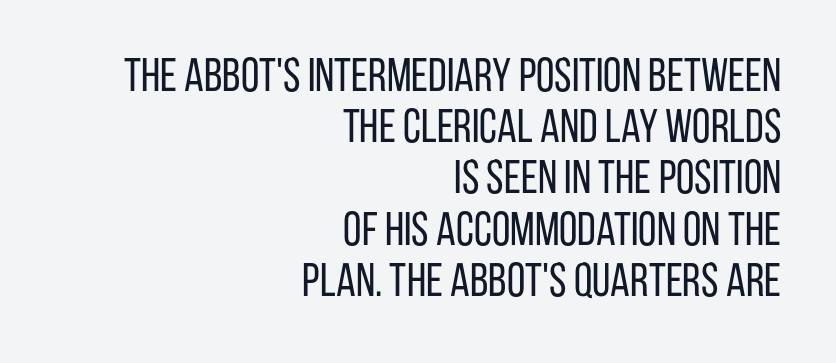
{"serif": "no", "italic": "no", "bold": "no", "weight": "regular", "width": "condensed", "stroke_contrast": "low", "x_height": "large", "monospaced": "no", "underline": "no", "align": "right", "line_spacing": "tight", "line_spacing_ratio": 1.09, "letter_spacing": "normal", "letter_spacing_em": 0.0, "glyph_px": 47}
